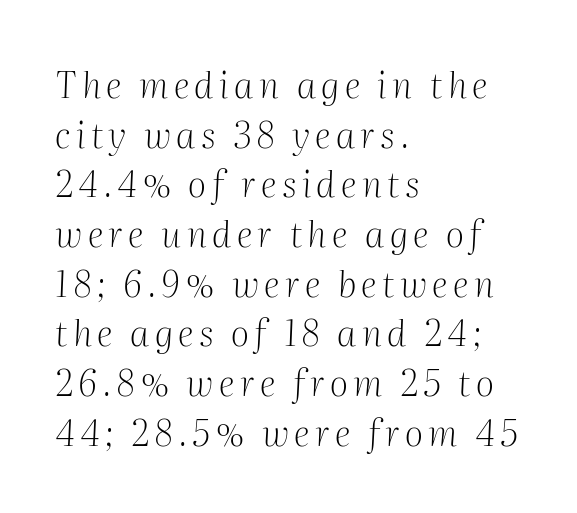
Q: Is the text bold? A: No.
Q: Is the text italic (slanted)? A: Yes, it leans right by about 2 degrees.
Q: Is the typeface a serif or a sans-serif typeface? A: Serif.
Q: Is the text underlined? A: No.
Q: How is the paragraph aligned? A: Left-aligned.
Q: Is the spacing between lines tight, normal or loose? A: Normal.
Q: Width (condensed, normal, or wide)? A: Normal.
Q: Stroke contrast? A: Medium.
Q: x-height? A: Medium.
Q: Monospaced? A: No.
